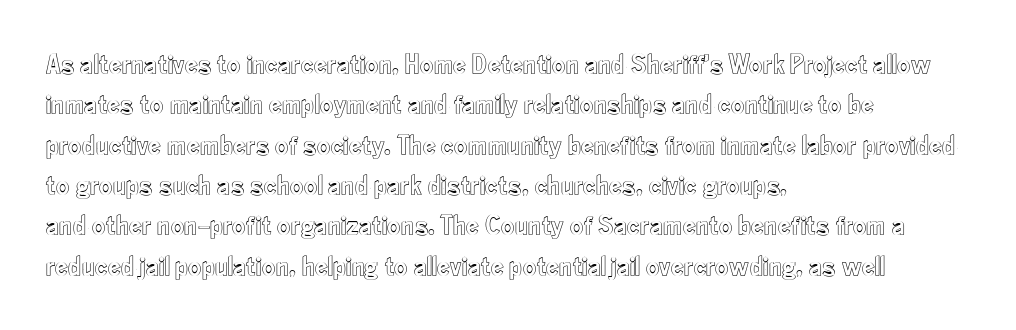
Honestly, there is no underline to notice here at all. Does the copy run flush right? No — it runs flush left. Looks like regular typesetting: each glyph gets only the width it needs. Look at the tracking — it's just the regular setting, nothing added. What's the leading like? Ordinary, nothing unusual.
